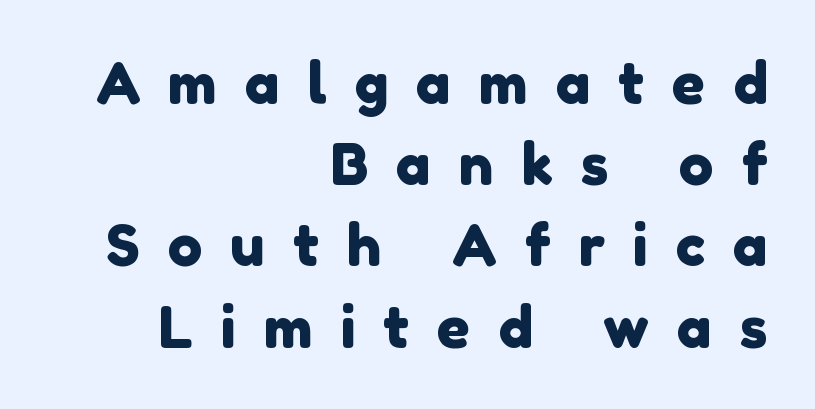
{"serif": "no", "width": "normal", "stroke_contrast": "low", "x_height": "medium", "monospaced": "no", "underline": "no", "align": "right", "line_spacing": "normal", "line_spacing_ratio": 1.4, "letter_spacing": "wide", "letter_spacing_em": 0.48, "glyph_px": 58}
